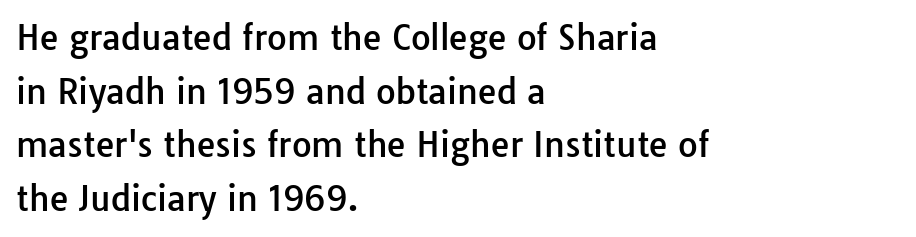
The image shows 34 px sans-serif type, upright; set left-aligned, normal line spacing (1.58x), normal letter spacing, not underlined; low stroke contrast and a medium x-height.
